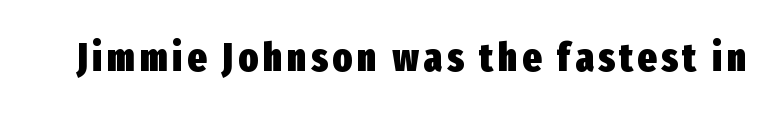
The image shows 40 px heavy, condensed sans-serif type, upright; set not underlined; low stroke contrast and a medium x-height.
